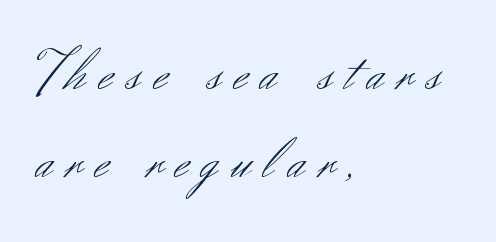
The image shows 58 px light sans-serif type; set left-aligned, normal line spacing (1.52x), unusually wide letter spacing (+0.23 em), not underlined; medium stroke contrast and a small x-height.
